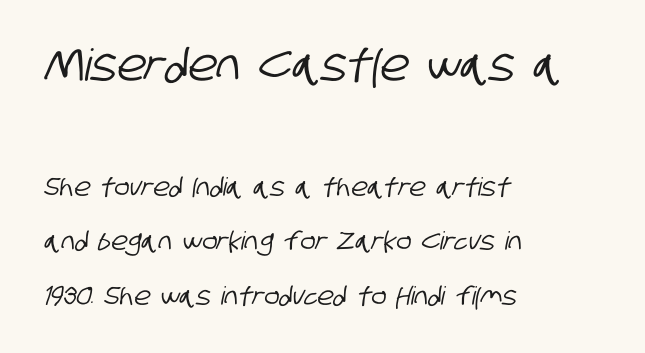
{"serif": "no", "width": "condensed", "stroke_contrast": "low", "x_height": "large", "monospaced": "no", "underline": "no", "align": "left", "line_spacing": "loose", "line_spacing_ratio": 2.19, "letter_spacing": "normal", "letter_spacing_em": 0.0, "larger_block": "first", "size_ratio": 1.76, "glyph_px": 44}
